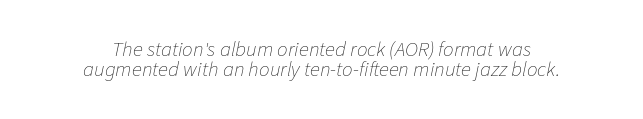
Rule under the text: the space is simply empty. How are the letters spaced? Ordinarily, with no added tracking. Ink coverage per letter is moderate at most. Emphasis-style slanted type is in use. Compared with a flush-left layout, this one balances lines on the center instead.
